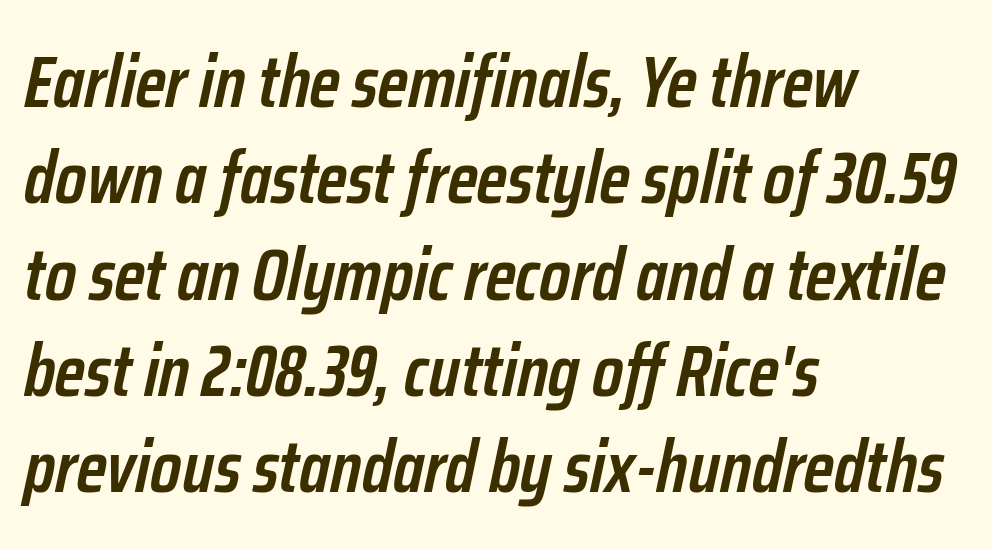
Italic? Definitely — the glyphs are oblique. Glance below the letters and you will spot only blank space. Is this a fixed-width face? No — the glyphs have proportional, varying widths. Typeset ragged right — the left edge is the straight one. The face used here is rendered with its standard letterfit.
